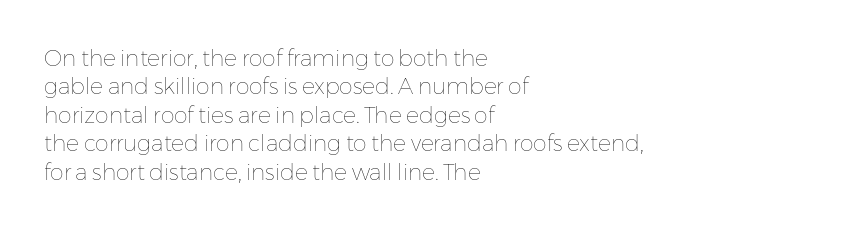
{"italic": "no", "bold": "no", "underline": "no", "align": "left", "line_spacing": "normal", "line_spacing_ratio": 1.29, "letter_spacing": "normal", "letter_spacing_em": 0.0, "glyph_px": 22}
